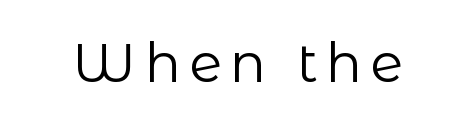
Every character sits straight up, as roman type does. These glyphs show unthickened strokes, regular width or finer. You could not count columns in this text — the font is proportionally spaced. The space directly below the letters is spotless.
